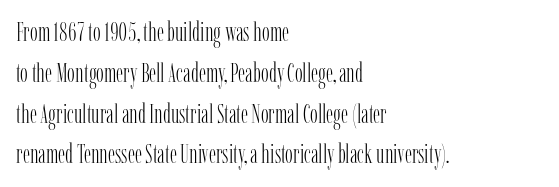
The gap between lines stays unmarked. No extra tracking has been applied to these lines. Does the leading feel generous? No, just average. Short and long lines alike share a common starting point at left.
